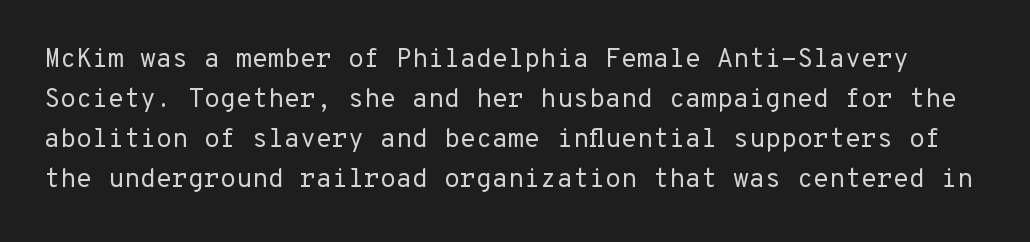
Q: Is the text bold? A: No.
Q: Is the text italic (slanted)? A: No, it is upright.
Q: Is the text underlined? A: No.
Q: Is the spacing between letters normal or unusually wide? A: Normal.
Q: Is the spacing between lines tight, normal or loose? A: Normal.
